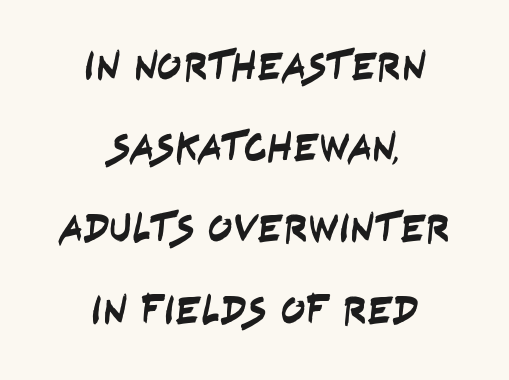
Baseline-to-baseline distance is far greater than the letter height. The foot of each line stays bare and open. The rendering uses natural spacing where letterforms have individual widths. Short note: letters normally spaced.
